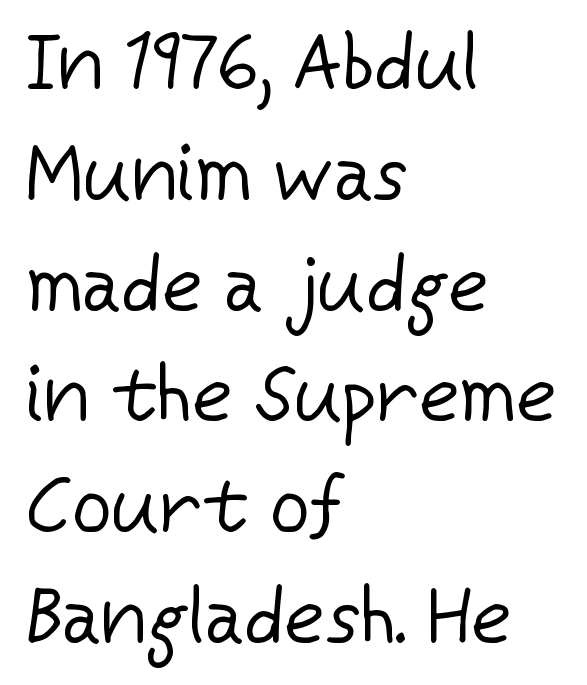
Is there any slant? The stems are plumb. The glyphs in this specimen are sans serif. Short note: letters normally spaced. The weight tops out at a normal text grade. Honestly, the row spacing looks completely unremarkable. Underline: absent.
